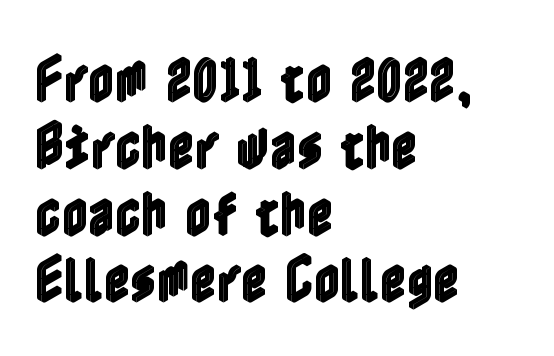
Q: Is the text italic (slanted)? A: No, it is upright.
Q: Is the text underlined? A: No.
Q: How is the paragraph aligned? A: Left-aligned.
Q: Is the spacing between letters normal or unusually wide? A: Normal.
Q: Is the spacing between lines tight, normal or loose? A: Normal.
Q: Width (condensed, normal, or wide)? A: Condensed.
Q: x-height? A: Medium.
